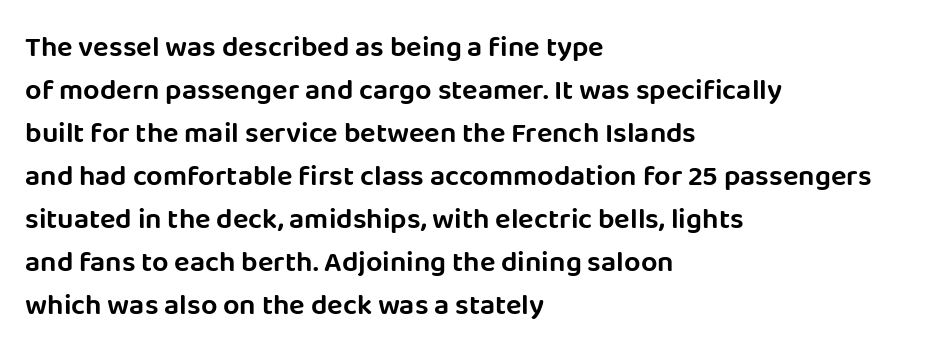
Every row of glyphs begins at an identical x-position on the left. Nothing sits at the stroke ends, so this counts as sans-serif. Here the designer chose a conventional face with non-uniform glyph widths. Characters remain perfectly vertical along every line.
